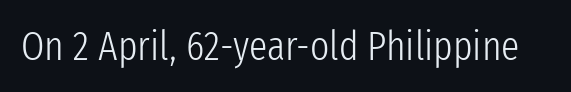
Is this a fixed-width face? No — the glyphs have proportional, varying widths. Check where the strokes stop: nothing finishes them off — pure sans. Honestly, the letter spacing is just normal — you wouldn't notice it. Is this a heavy cut? Hardly; it is regular or lighter.
